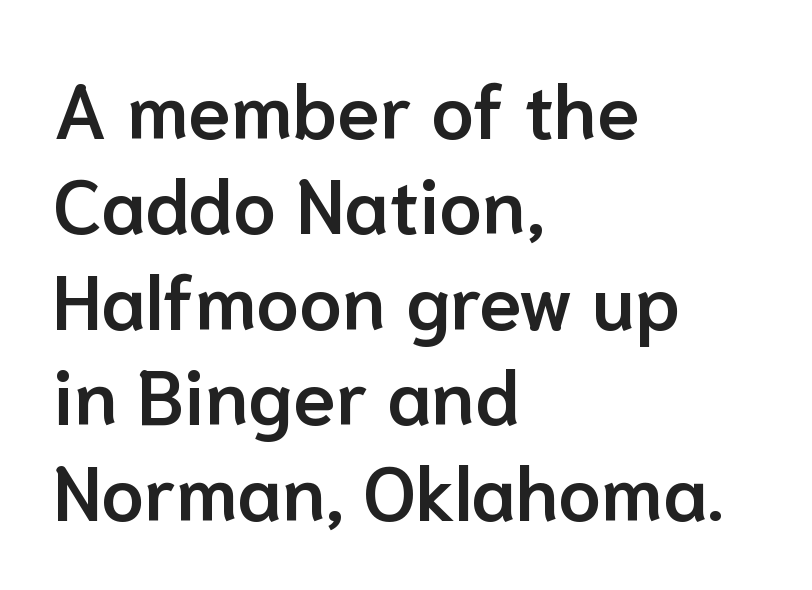
{"serif": "no", "italic": "no", "bold": "semi", "weight": "semibold", "width": "normal", "stroke_contrast": "low", "x_height": "medium", "monospaced": "no", "underline": "no", "align": "left", "line_spacing_ratio": 1.24, "letter_spacing": "normal", "letter_spacing_em": 0.0, "glyph_px": 77}
